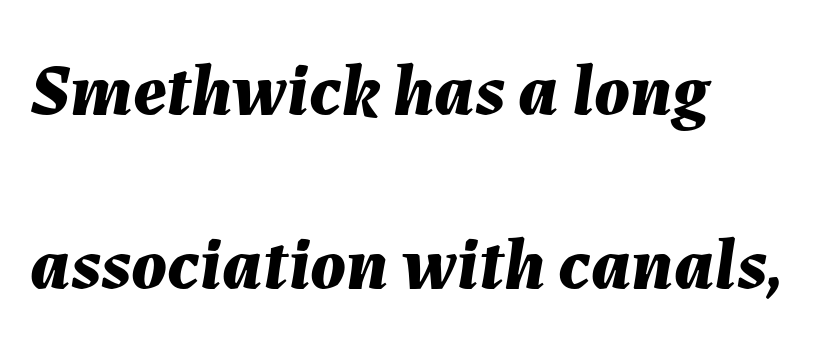
A typesetter would call this zero additional tracking. Caption: bold face, heavy strokes. The paragraph has a hard left edge and a soft right edge. Proportional: the letters do not fall into vertical columns. Widely set lines give the paragraph a tall, airy silhouette.
